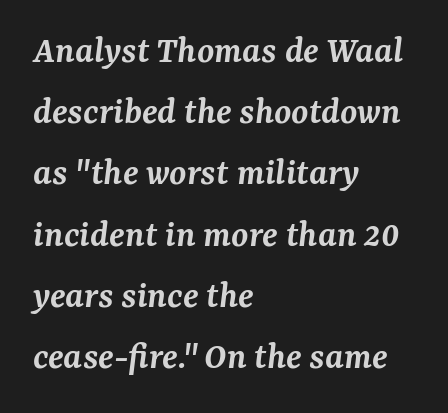
The letters advance in unequal steps, a hallmark of proportional type. Does the leading feel generous? No, just average. No extra tracking has been applied to these lines. Reading down the block, your eye returns to a fixed left position each line.
